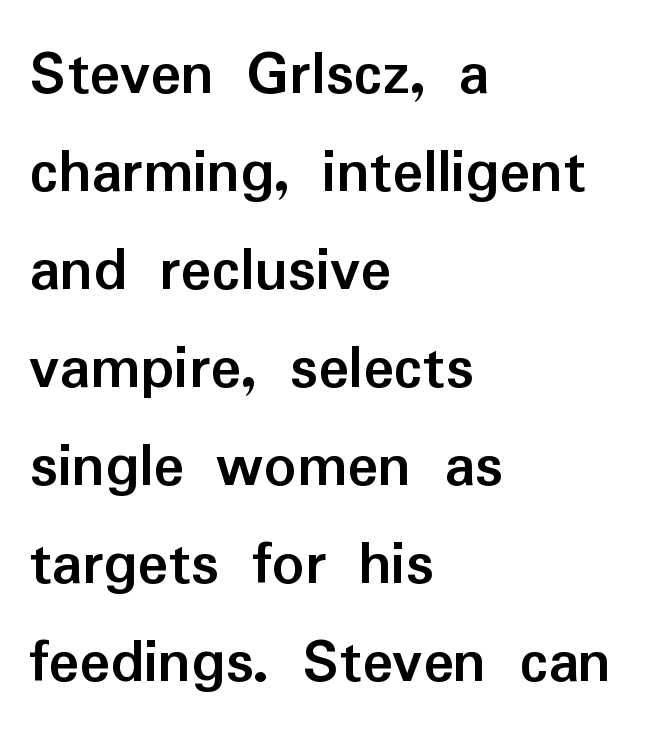
The image shows 64 px semibold sans-serif type, upright; set left-aligned, normal line spacing (1.53x), normal letter spacing, not underlined; low stroke contrast and a medium x-height.
